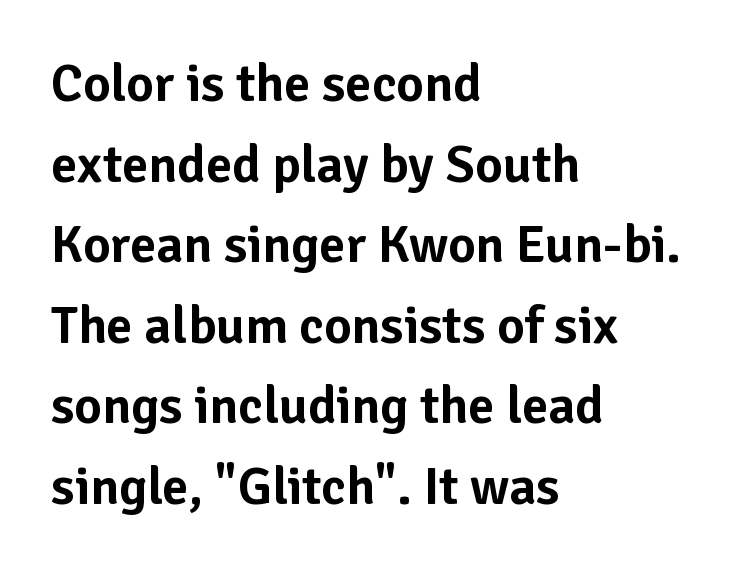
Q: Is the text italic (slanted)? A: No, it is upright.
Q: Is the typeface a serif or a sans-serif typeface? A: Sans-serif.
Q: Is the text underlined? A: No.
Q: How is the paragraph aligned? A: Left-aligned.
Q: Is the spacing between letters normal or unusually wide? A: Normal.
Q: Is the spacing between lines tight, normal or loose? A: Normal.
Q: Width (condensed, normal, or wide)? A: Normal.
Q: Stroke contrast? A: Low.
Q: x-height? A: Medium.
Q: Monospaced? A: No.
